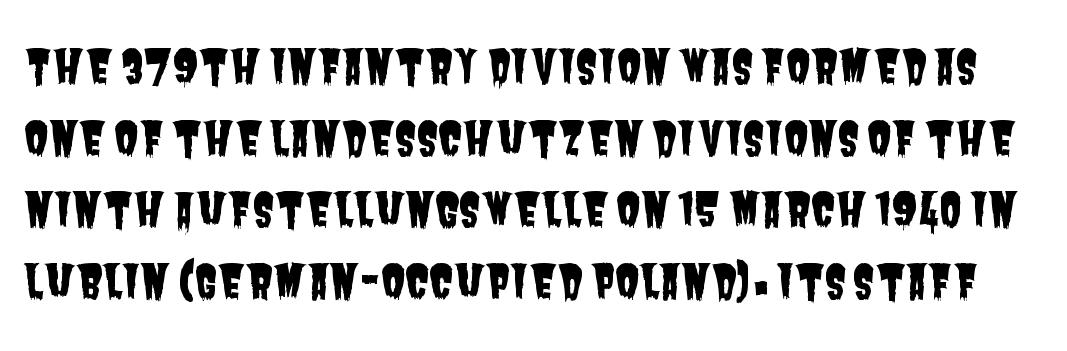
{"serif": "no", "width": "condensed", "stroke_contrast": "low", "x_height": "large", "monospaced": "no", "underline": "no", "line_spacing": "normal", "line_spacing_ratio": 1.59, "letter_spacing": "normal", "letter_spacing_em": 0.0, "glyph_px": 45}
